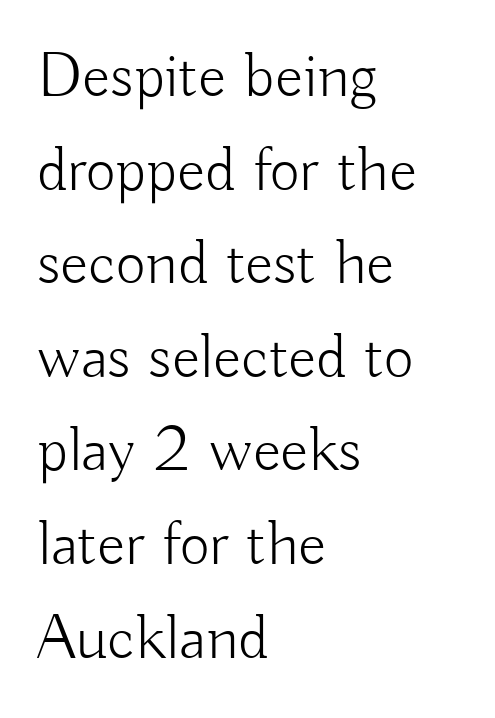
{"serif": "no", "italic": "no", "bold": "no", "weight": "light", "width": "normal", "stroke_contrast": "low", "x_height": "small", "monospaced": "no", "underline": "no", "align": "left", "line_spacing": "normal", "line_spacing_ratio": 1.44, "letter_spacing": "normal", "letter_spacing_em": 0.0, "glyph_px": 65}
